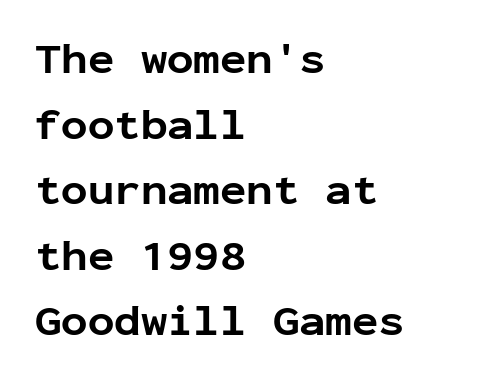
The rendering anchors every line to the left-hand side. The line texture is even and compact thanks to regular tracking. In terms of posture, this sample is upright. Does the leading feel generous? No, just average.
